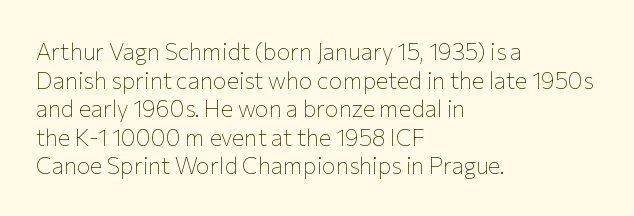
{"italic": "no", "bold": "no", "underline": "no", "align": "left", "line_spacing_ratio": 1.24, "letter_spacing": "normal", "letter_spacing_em": 0.0, "glyph_px": 23}
